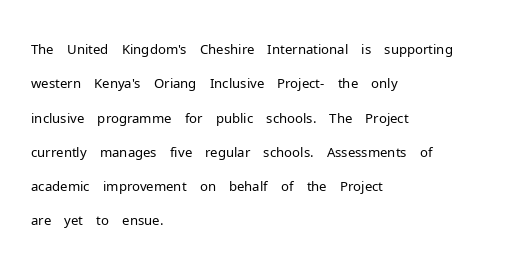
The letterforms sit at book weight or below. Honestly, the letter spacing is just normal — you wouldn't notice it. The type sits square on the baseline with zero lean. Unmarked baselines from the first word to the last. The text block is weighted toward the left margin, trailing off unevenly rightward. The designer left line spacing at the default.
